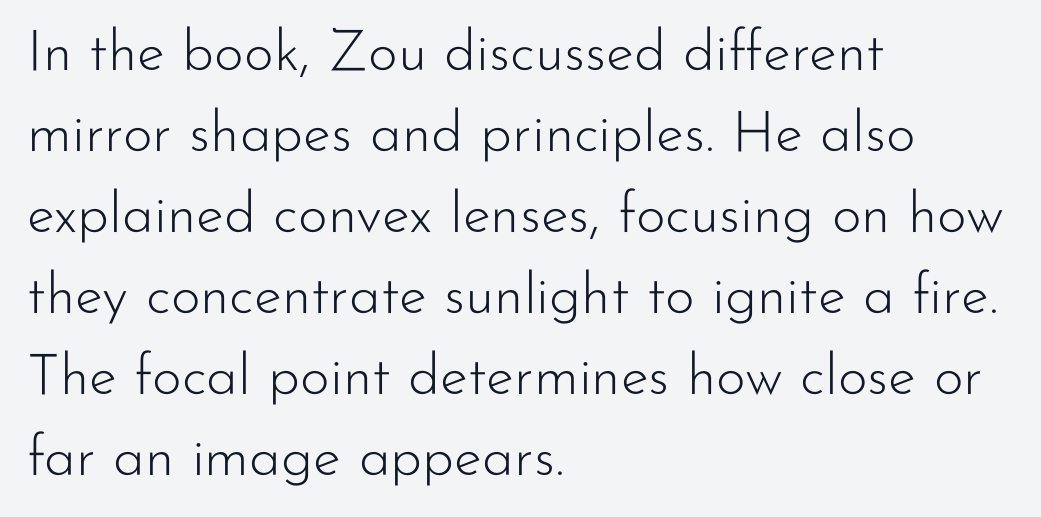
Q: Is the text bold? A: No.
Q: Is the text italic (slanted)? A: No, it is upright.
Q: Is the typeface a serif or a sans-serif typeface? A: Sans-serif.
Q: Is the text underlined? A: No.
Q: How is the paragraph aligned? A: Left-aligned.
Q: Is the spacing between letters normal or unusually wide? A: Normal.
Q: Is the spacing between lines tight, normal or loose? A: Normal.
Q: Width (condensed, normal, or wide)? A: Normal.
Q: Stroke contrast? A: Low.
Q: x-height? A: Small.
Q: Monospaced? A: No.
